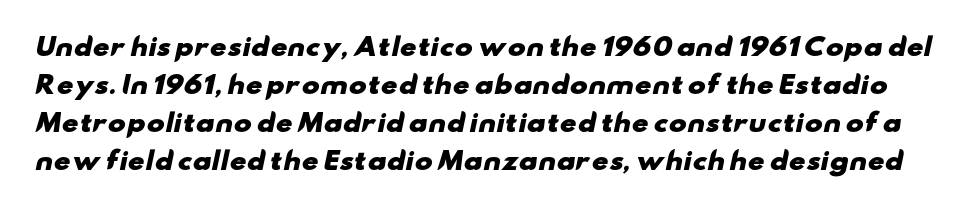
Q: Is the text bold? A: Yes.
Q: Is the text underlined? A: No.
Q: Is the spacing between letters normal or unusually wide? A: Normal.
Q: Is the spacing between lines tight, normal or loose? A: Normal.
